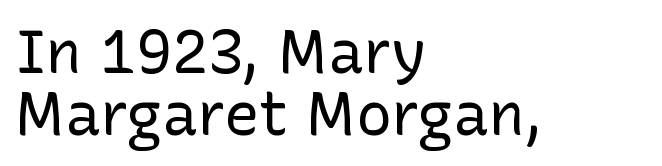
Unlike italic type, these characters show no tilt at all. Bold? No — there's no thickening of the strokes. Notice how descenders almost collide with the ascenders below — that's tight leading. The designer went with a sans here, leaving each stem footless. Left-aligned paragraph, ragged on the right.
